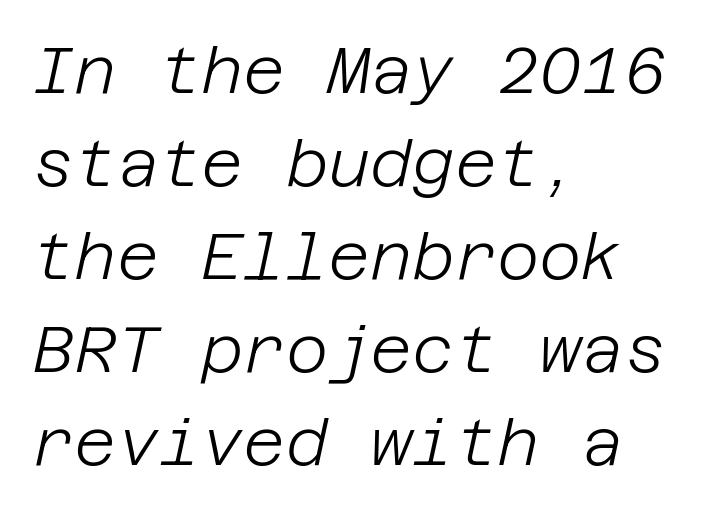
Q: Is the text bold? A: No.
Q: Is the text italic (slanted)? A: Yes, it leans right by about 12 degrees.
Q: Is the text underlined? A: No.
Q: How is the paragraph aligned? A: Left-aligned.
Q: Is the spacing between letters normal or unusually wide? A: Normal.
Q: Is the spacing between lines tight, normal or loose? A: Normal.
Q: Width (condensed, normal, or wide)? A: Normal.
Q: Stroke contrast? A: Low.
Q: x-height? A: Large.
